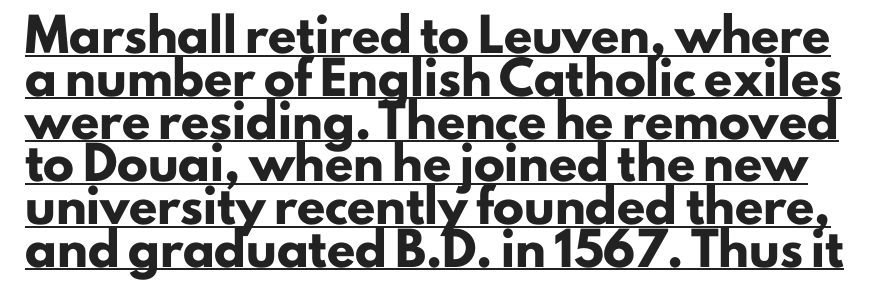
{"serif": "no", "italic": "no", "bold": "yes", "weight": "heavy", "width": "normal", "stroke_contrast": "low", "x_height": "small", "monospaced": "no", "underline": "yes", "line_spacing": "normal", "line_spacing_ratio": 1.38, "letter_spacing": "normal", "letter_spacing_em": 0.0, "glyph_px": 31}
